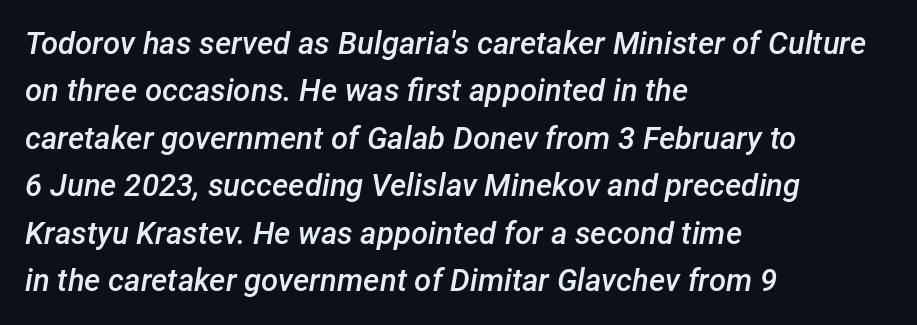
Q: Is the text bold? A: Semi-bold.
Q: Is the text italic (slanted)? A: Yes, it leans right by about 12 degrees.
Q: Is the text underlined? A: No.
Q: How is the paragraph aligned? A: Left-aligned.
Q: Is the spacing between letters normal or unusually wide? A: Normal.
Q: Is the spacing between lines tight, normal or loose? A: Normal.
Q: Width (condensed, normal, or wide)? A: Normal.
Q: Stroke contrast? A: Low.
Q: x-height? A: Medium.
Q: Monospaced? A: No.
